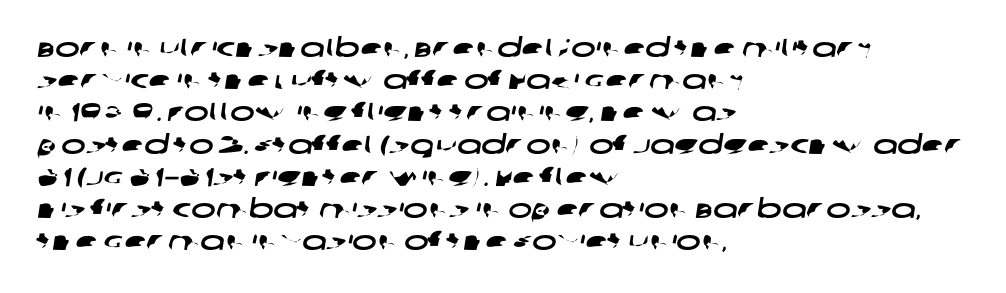
Q: Is the text underlined? A: No.
Q: How is the paragraph aligned? A: Left-aligned.
Q: Is the spacing between letters normal or unusually wide? A: Normal.
